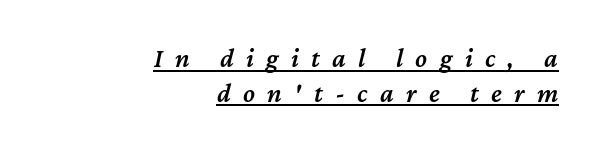
The image shows 27 px text type, italic (leaning right); set right-aligned, normal line spacing (1.28x), unusually wide letter spacing (+0.46 em), underlined.
